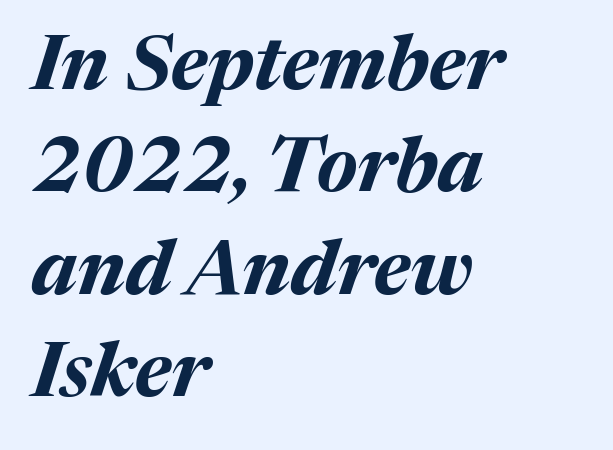
{"italic": "yes", "lean": "right", "slant_degrees": 17, "bold": "yes", "weight": "bold", "width": "normal", "stroke_contrast": "medium", "x_height": "medium", "monospaced": "no", "underline": "no", "align": "left", "line_spacing": "normal", "line_spacing_ratio": 1.33, "letter_spacing": "normal", "letter_spacing_em": 0.0, "glyph_px": 77}
